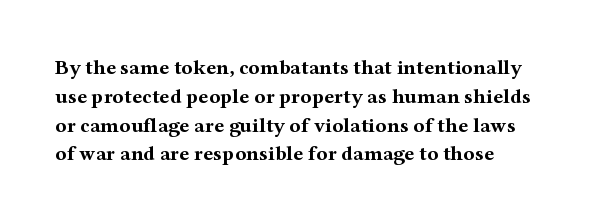
Q: Is the text bold? A: Yes.
Q: Is the text italic (slanted)? A: No, it is upright.
Q: Is the text underlined? A: No.
Q: Is the spacing between letters normal or unusually wide? A: Normal.
Q: Is the spacing between lines tight, normal or loose? A: Normal.
